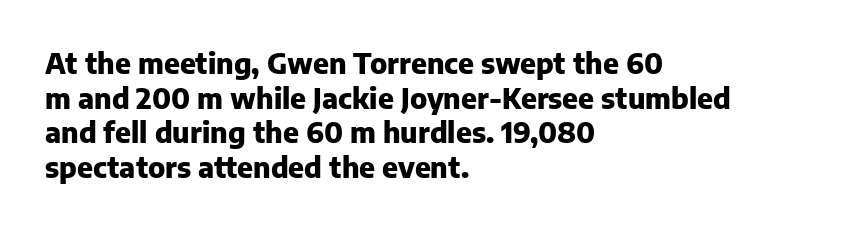
Q: Is the text bold? A: Yes.
Q: Is the text italic (slanted)? A: No, it is upright.
Q: Is the typeface a serif or a sans-serif typeface? A: Sans-serif.
Q: Is the text underlined? A: No.
Q: How is the paragraph aligned? A: Left-aligned.
Q: Is the spacing between letters normal or unusually wide? A: Normal.
Q: Width (condensed, normal, or wide)? A: Normal.
Q: Stroke contrast? A: Low.
Q: x-height? A: Medium.
Q: Monospaced? A: No.
